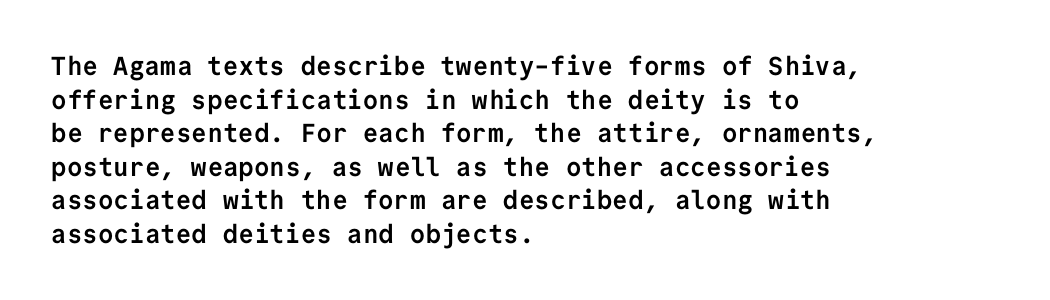
Q: Is the text bold? A: Yes.
Q: Is the text italic (slanted)? A: No, it is upright.
Q: Is the text underlined? A: No.
Q: How is the paragraph aligned? A: Left-aligned.
Q: Is the spacing between letters normal or unusually wide? A: Normal.
Q: Is the spacing between lines tight, normal or loose? A: Normal.
